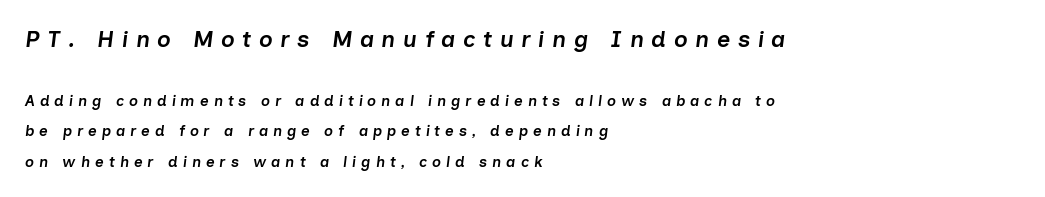
The image shows 23 px text type, italic (leaning right); set left-aligned, loose line spacing (2.05x), unusually wide letter spacing (+0.33 em), not underlined; the first (top) block is 1.53x larger.
